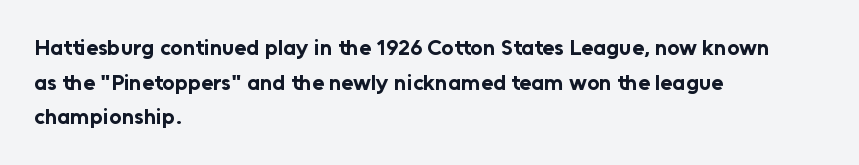
The image shows 22 px bold type, upright; set left-aligned, normal line spacing (1.57x), normal letter spacing, not underlined.
